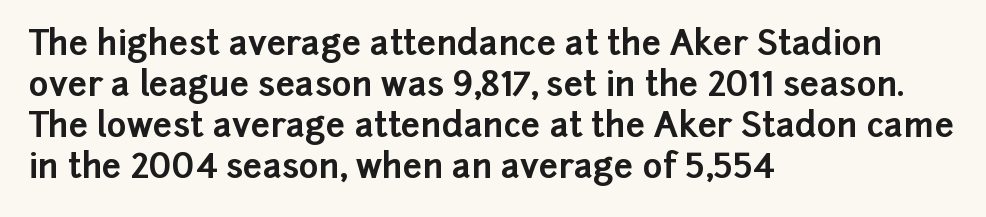
Q: Is the text bold? A: Yes.
Q: Is the text italic (slanted)? A: No, it is upright.
Q: Is the typeface a serif or a sans-serif typeface? A: Sans-serif.
Q: Is the text underlined? A: No.
Q: How is the paragraph aligned? A: Left-aligned.
Q: Is the spacing between letters normal or unusually wide? A: Normal.
Q: Width (condensed, normal, or wide)? A: Normal.
Q: Stroke contrast? A: Low.
Q: x-height? A: Medium.
Q: Monospaced? A: No.
